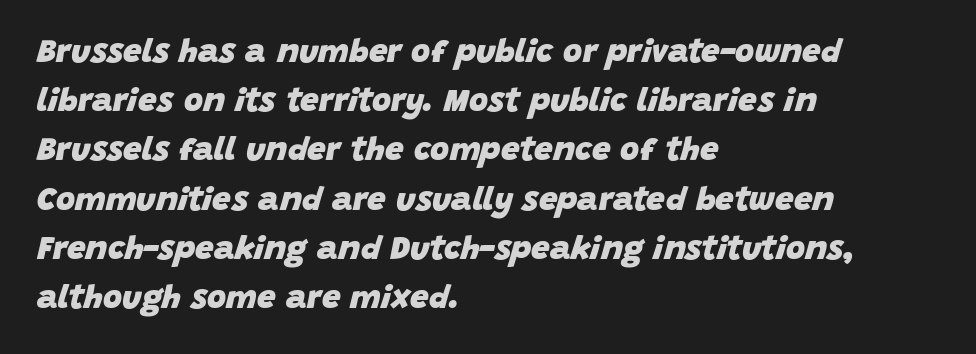
Q: Is the text bold? A: Yes.
Q: Is the text italic (slanted)? A: Yes, it leans right by about 15 degrees.
Q: Is the text underlined? A: No.
Q: How is the paragraph aligned? A: Left-aligned.
Q: Is the spacing between letters normal or unusually wide? A: Normal.
Q: Is the spacing between lines tight, normal or loose? A: Normal.
Q: Width (condensed, normal, or wide)? A: Normal.
Q: Stroke contrast? A: Low.
Q: x-height? A: Large.
Q: Monospaced? A: No.
